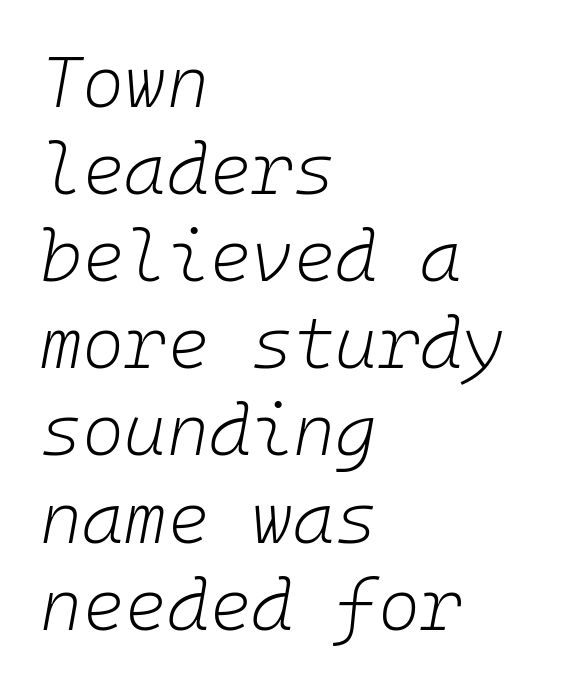
{"italic": "yes", "lean": "right", "slant_degrees": 10, "bold": "no", "weight": "light", "width": "normal", "stroke_contrast": "low", "x_height": "medium", "monospaced": "yes", "underline": "no", "align": "left", "line_spacing_ratio": 1.21, "letter_spacing": "normal", "letter_spacing_em": 0.0, "glyph_px": 72}
